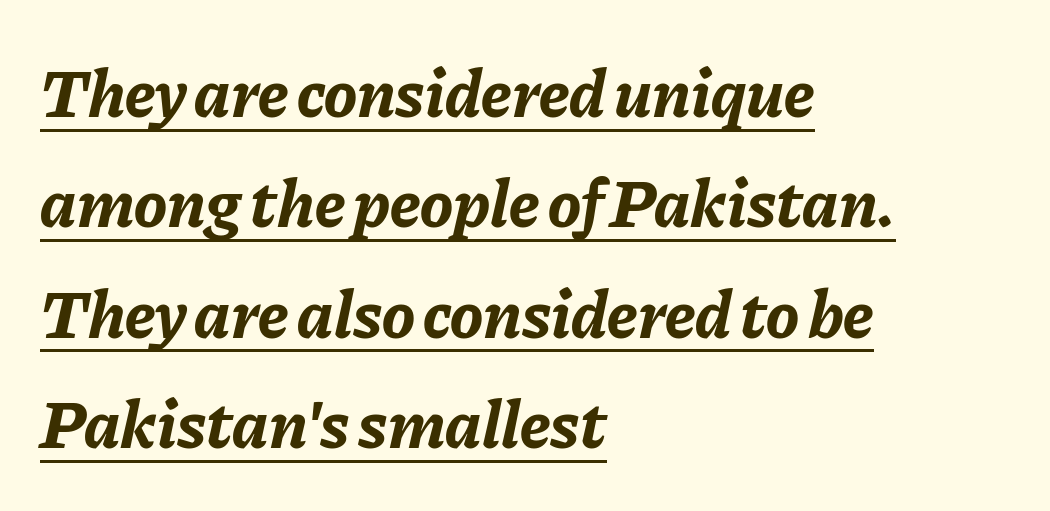
Q: Is the text bold? A: Yes.
Q: Is the text italic (slanted)? A: Yes, it leans right by about 11 degrees.
Q: Is the text underlined? A: Yes.
Q: How is the paragraph aligned? A: Left-aligned.
Q: Is the spacing between letters normal or unusually wide? A: Normal.
Q: Is the spacing between lines tight, normal or loose? A: Normal.
Q: Width (condensed, normal, or wide)? A: Normal.
Q: Stroke contrast? A: Low.
Q: x-height? A: Medium.
Q: Monospaced? A: No.
